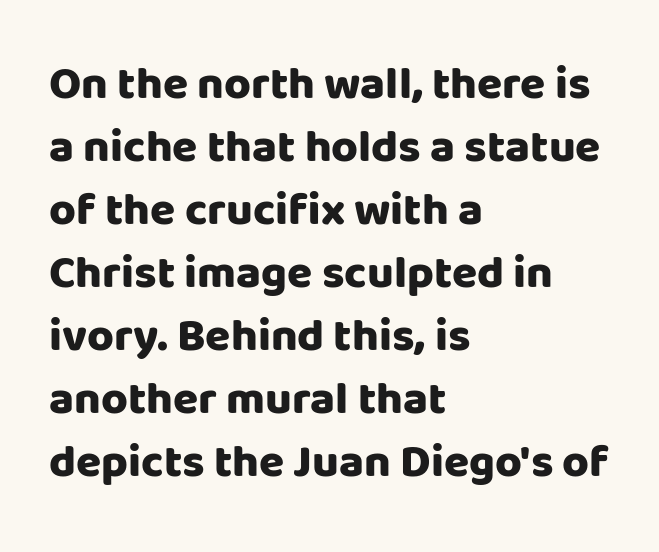
{"serif": "no", "italic": "no", "bold": "yes", "weight": "heavy", "width": "normal", "stroke_contrast": "low", "x_height": "large", "monospaced": "no", "underline": "no", "align": "left", "line_spacing": "normal", "line_spacing_ratio": 1.37, "letter_spacing": "normal", "letter_spacing_em": 0.0, "glyph_px": 46}
